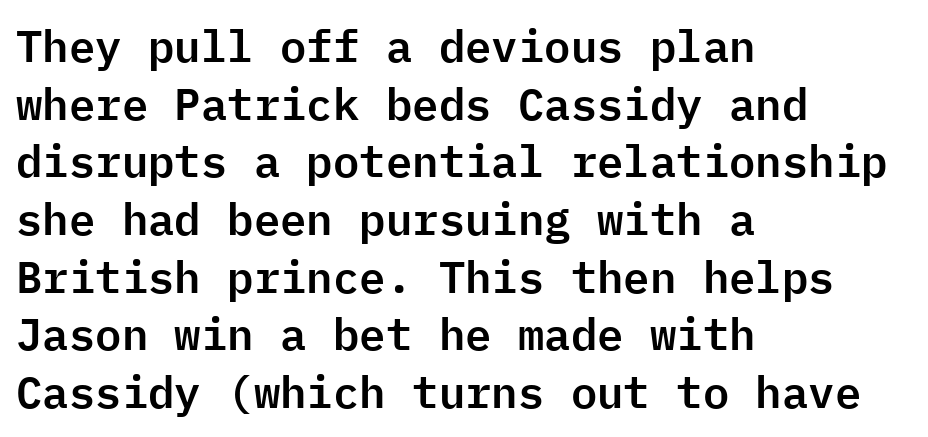
Q: Is the text italic (slanted)? A: No, it is upright.
Q: Is the typeface a serif or a sans-serif typeface? A: Sans-serif.
Q: Is the text underlined? A: No.
Q: How is the paragraph aligned? A: Left-aligned.
Q: Is the spacing between letters normal or unusually wide? A: Normal.
Q: Is the spacing between lines tight, normal or loose? A: Normal.
Q: Width (condensed, normal, or wide)? A: Normal.
Q: Stroke contrast? A: Low.
Q: x-height? A: Medium.
Q: Monospaced? A: Yes.
